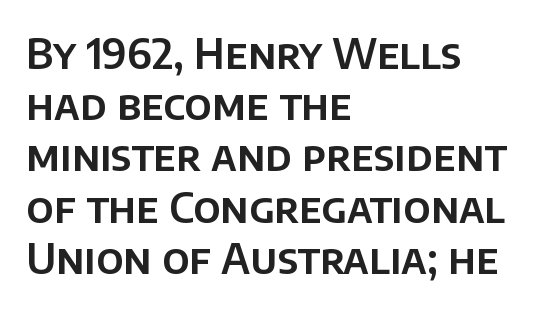
{"serif": "no", "italic": "no", "width": "normal", "stroke_contrast": "low", "x_height": "large", "monospaced": "no", "underline": "no", "align": "left", "line_spacing": "normal", "line_spacing_ratio": 1.25, "letter_spacing": "normal", "letter_spacing_em": 0.0, "glyph_px": 41}
